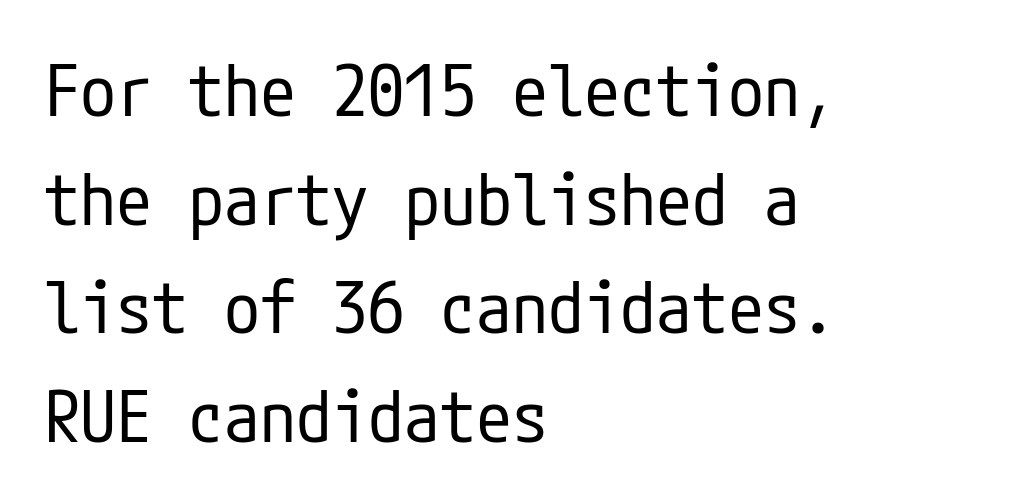
Do the letters lean? They stand straight. No chunkiness to these letters — they're not bold. A typesetter would call this leading conventional body-copy spacing. Unlike a traditional serif, this face leaves its strokes unadorned. Just letters on the line, the space beneath them empty.
